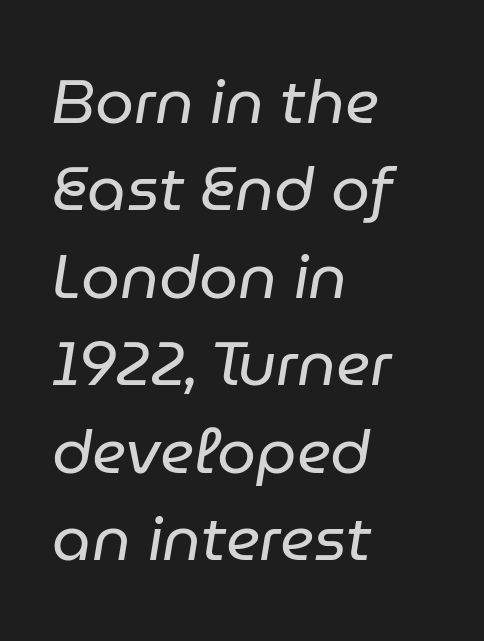
The image shows 62 px regular-weight type, italic (leaning right); set left-aligned, normal line spacing (1.41x), normal letter spacing, not underlined; low stroke contrast and a medium x-height.
